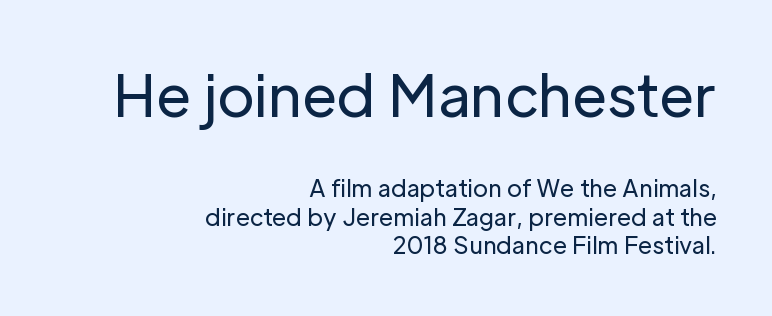
Q: Is the text bold? A: No.
Q: Is the text italic (slanted)? A: No, it is upright.
Q: Is the typeface a serif or a sans-serif typeface? A: Sans-serif.
Q: Is the text underlined? A: No.
Q: How is the paragraph aligned? A: Right-aligned.
Q: Is the spacing between letters normal or unusually wide? A: Normal.
Q: Is the spacing between lines tight, normal or loose? A: Normal.
Q: Which block of text is set in a larger size, the first (top) or the second (bottom)? A: The first (top) one.
Q: Width (condensed, normal, or wide)? A: Normal.
Q: Stroke contrast? A: Low.
Q: x-height? A: Medium.
Q: Monospaced? A: No.
